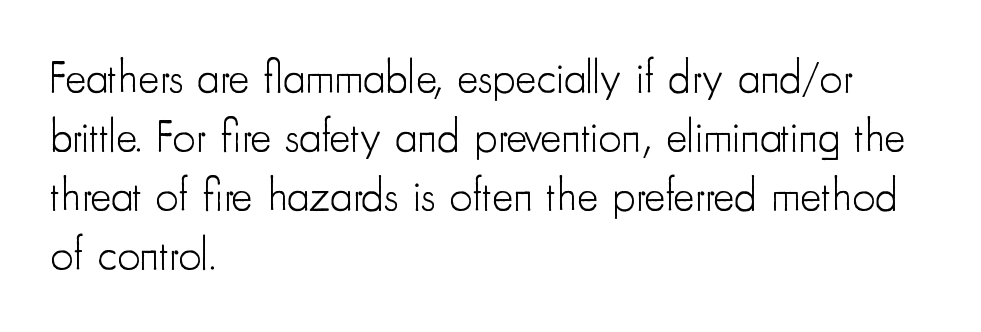
A typesetter would call this leading conventional body-copy spacing. Each letter's strokes conclude bluntly, with no projecting serifs. Unlike italic type, these characters show no tilt at all. The setting favours the left margin, as ordinary paragraphs usually do.
